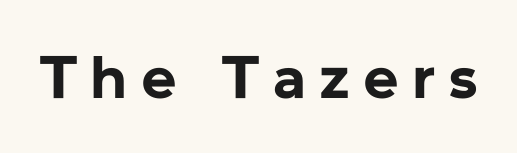
The zone under the glyphs is completely vacant. This sample uses an upright cut, with every glyph sitting square on the baseline. Display-style spreading of the glyphs; the letterfit is very open. These lines carry a lot of weight — the face is fully bold. Note the varied advance widths — an 'i' is clearly narrower than an 'm'. Regarding serifs, this sample does without them.
